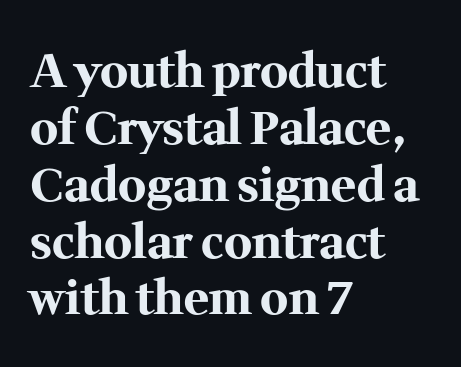
Q: Is the text bold? A: Yes.
Q: Is the text italic (slanted)? A: No, it is upright.
Q: Is the typeface a serif or a sans-serif typeface? A: Serif.
Q: Is the text underlined? A: No.
Q: How is the paragraph aligned? A: Left-aligned.
Q: Is the spacing between letters normal or unusually wide? A: Normal.
Q: Width (condensed, normal, or wide)? A: Normal.
Q: Stroke contrast? A: Medium.
Q: x-height? A: Medium.
Q: Monospaced? A: No.
